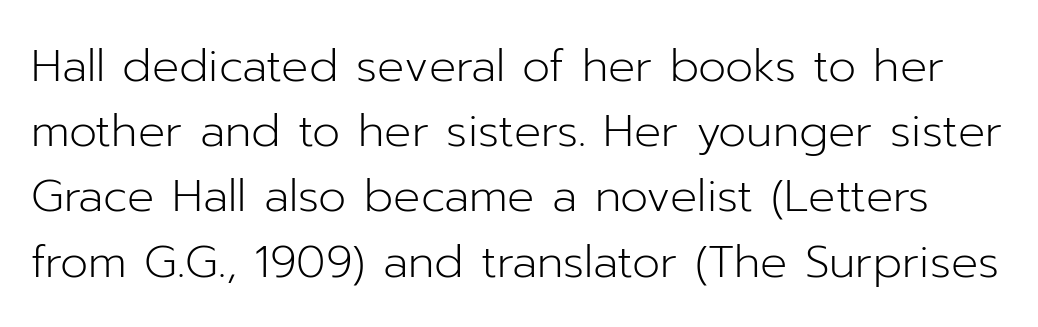
The image shows 45 px light sans-serif type, upright; set normal line spacing (1.45x), normal letter spacing, not underlined; low stroke contrast and a medium x-height.
